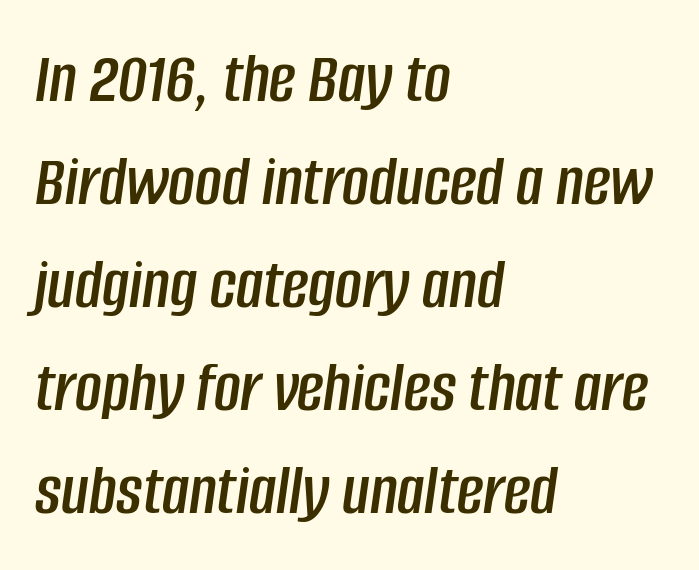
Only glyphs here, with clear space below each row. The passage is arranged the way most books set body copy — flush left. This sample has the flowing, uneven cadence of proportional lettering. Baseline-to-baseline distance is the conventional proportion of letter height. The typography opts for an oblique posture over an upright one. Standard letterfit; no display-style spreading of the glyphs.
